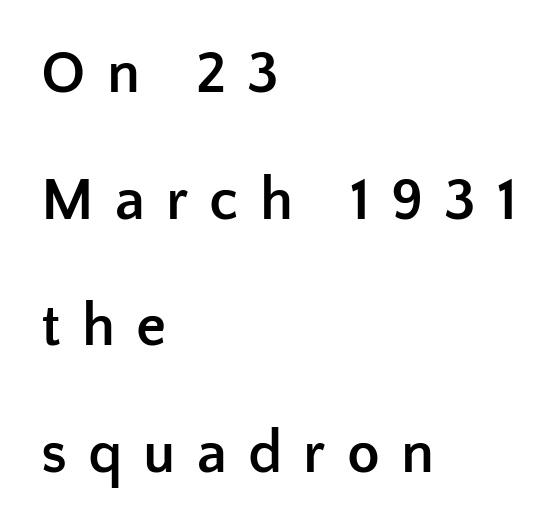
Q: Is the text bold? A: Yes.
Q: Is the text italic (slanted)? A: No, it is upright.
Q: Is the typeface a serif or a sans-serif typeface? A: Sans-serif.
Q: Is the text underlined? A: No.
Q: How is the paragraph aligned? A: Left-aligned.
Q: Is the spacing between letters normal or unusually wide? A: Unusually wide.
Q: Is the spacing between lines tight, normal or loose? A: Loose.
Q: Width (condensed, normal, or wide)? A: Normal.
Q: Stroke contrast? A: Low.
Q: x-height? A: Medium.
Q: Monospaced? A: No.
